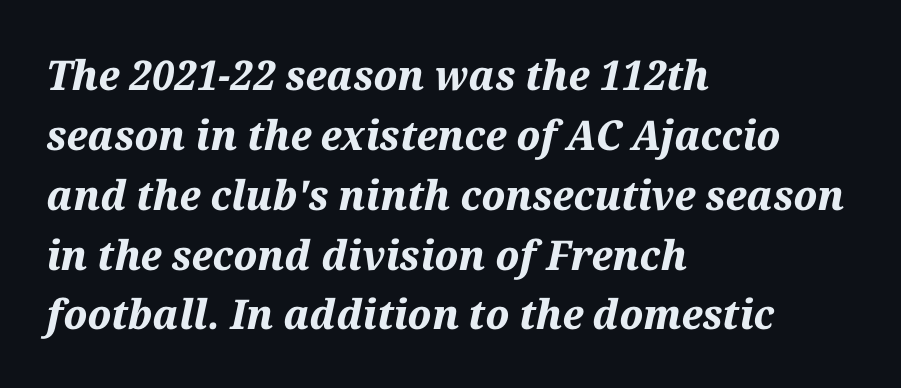
The image shows 41 px bold type, italic (leaning right); set left-aligned, normal line spacing (1.46x), normal letter spacing, not underlined; medium stroke contrast and a medium x-height.
